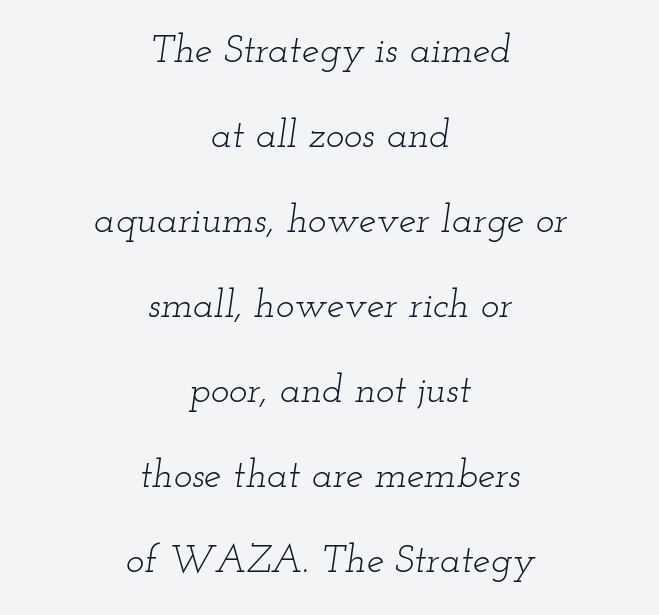
Q: Is the text bold? A: No.
Q: Is the text italic (slanted)? A: Yes, it leans right by about 12 degrees.
Q: Is the typeface a serif or a sans-serif typeface? A: Serif.
Q: Is the text underlined? A: No.
Q: How is the paragraph aligned? A: Centered.
Q: Is the spacing between letters normal or unusually wide? A: Normal.
Q: Is the spacing between lines tight, normal or loose? A: Loose.
Q: Width (condensed, normal, or wide)? A: Wide.
Q: Stroke contrast? A: Low.
Q: x-height? A: Small.
Q: Monospaced? A: No.
